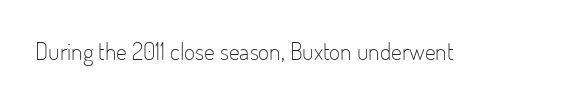
{"italic": "no", "bold": "no", "underline": "no", "letter_spacing": "normal", "letter_spacing_em": 0.0, "glyph_px": 24}
